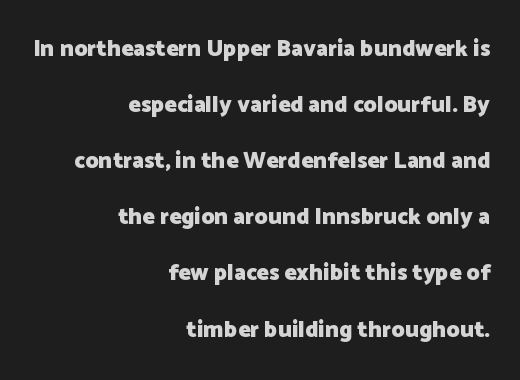
The image shows 23 px bold type, upright; set right-aligned, loose line spacing (2.44x), normal letter spacing, not underlined.
